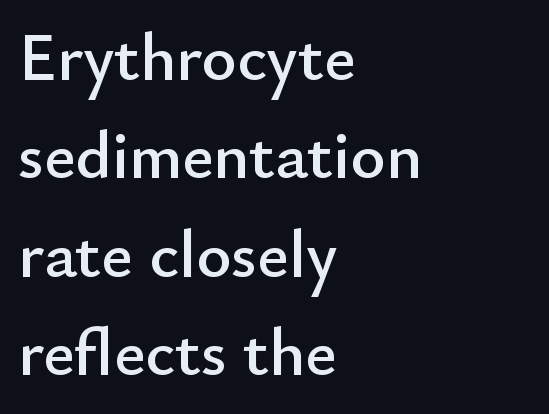
The face used here is proportionally spaced, like ordinary book or web type. What kind of face is this? One without serifs — a sans. Has an underline been added? It has not. Regarding leading, the lines here are spaced in the standard way. The passage is arranged the way most books set body copy — flush left.
